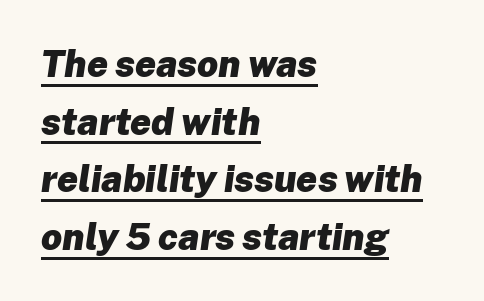
A typographer would call this underscored text. This block has exactly the height ordinary leading produces. There is no visible air inserted between adjacent glyphs. The face used here has a pronounced slope to its letters. Heft: maximum for text — a bold.
